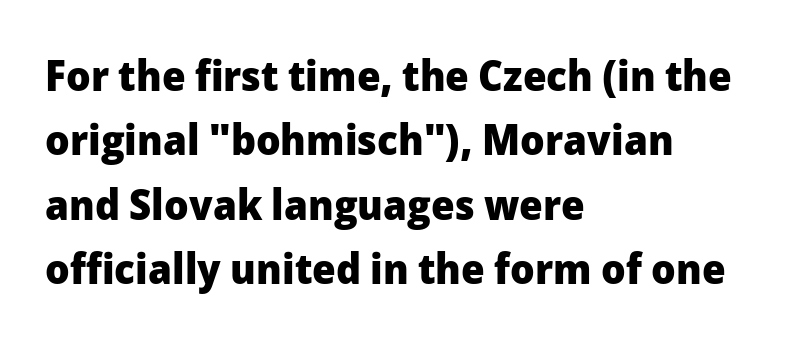
{"serif": "no", "italic": "no", "bold": "yes", "weight": "heavy", "width": "normal", "stroke_contrast": "low", "x_height": "medium", "monospaced": "no", "underline": "no", "align": "left", "line_spacing": "normal", "line_spacing_ratio": 1.5, "letter_spacing": "normal", "letter_spacing_em": 0.0, "glyph_px": 43}
